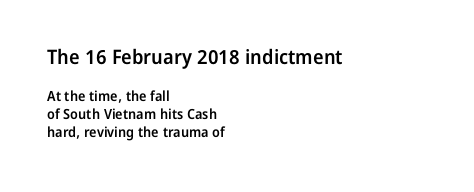
{"italic": "no", "bold": "semi", "underline": "no", "align": "left", "line_spacing": "normal", "line_spacing_ratio": 1.29, "letter_spacing": "normal", "letter_spacing_em": 0.0, "larger_block": "first", "size_ratio": 1.43, "glyph_px": 20}
